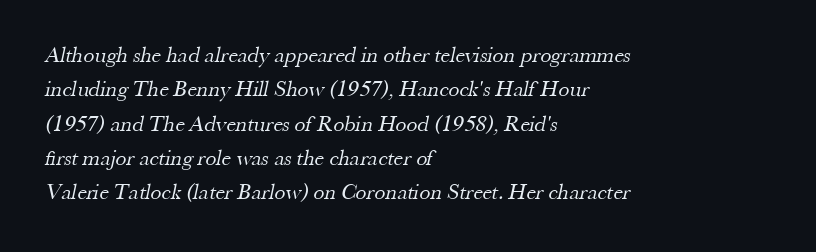
Q: Is the text bold? A: No.
Q: Is the text underlined? A: No.
Q: How is the paragraph aligned? A: Left-aligned.
Q: Is the spacing between letters normal or unusually wide? A: Normal.
Q: Is the spacing between lines tight, normal or loose? A: Normal.
